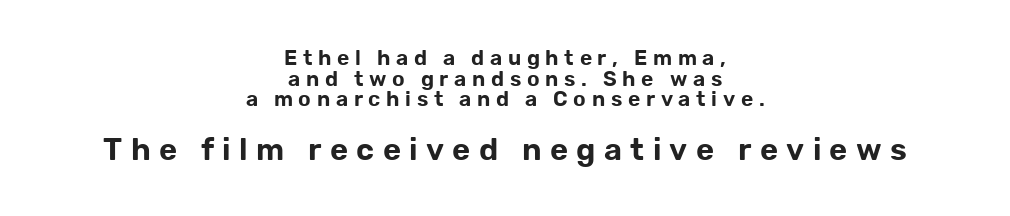
{"serif": "no", "italic": "no", "width": "normal", "stroke_contrast": "low", "x_height": "medium", "monospaced": "no", "underline": "no", "align": "center", "line_spacing": "tight", "line_spacing_ratio": 0.98, "letter_spacing": "wide", "letter_spacing_em": 0.27, "larger_block": "second", "size_ratio": 1.48, "glyph_px": 31}
